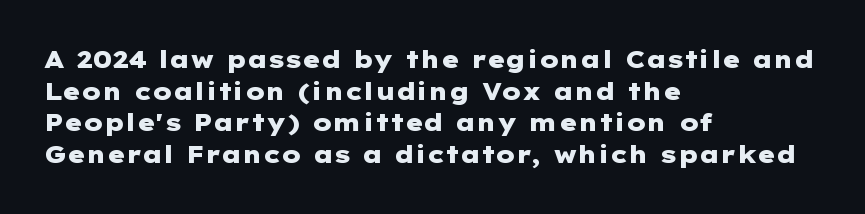
{"italic": "no", "bold": "yes", "underline": "no", "align": "left", "line_spacing": "normal", "line_spacing_ratio": 1.32, "letter_spacing": "normal", "letter_spacing_em": 0.0, "glyph_px": 24}
